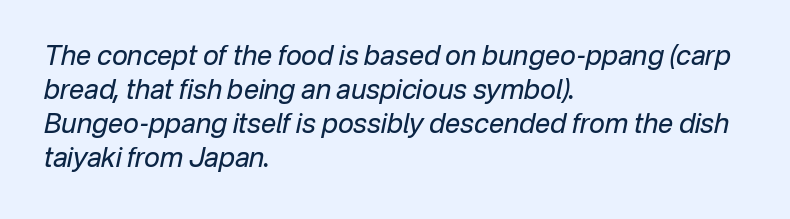
Q: Is the text bold? A: No.
Q: Is the text italic (slanted)? A: Yes, it leans right by about 12 degrees.
Q: Is the text underlined? A: No.
Q: How is the paragraph aligned? A: Left-aligned.
Q: Is the spacing between letters normal or unusually wide? A: Normal.
Q: Is the spacing between lines tight, normal or loose? A: Normal.
